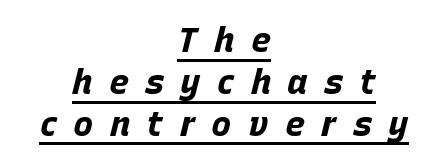
Q: Is the text bold? A: Yes.
Q: Is the text italic (slanted)? A: Yes, it leans right by about 15 degrees.
Q: Is the text underlined? A: Yes.
Q: How is the paragraph aligned? A: Centered.
Q: Is the spacing between letters normal or unusually wide? A: Unusually wide.
Q: Width (condensed, normal, or wide)? A: Normal.
Q: Stroke contrast? A: Low.
Q: x-height? A: Large.
Q: Monospaced? A: No.
